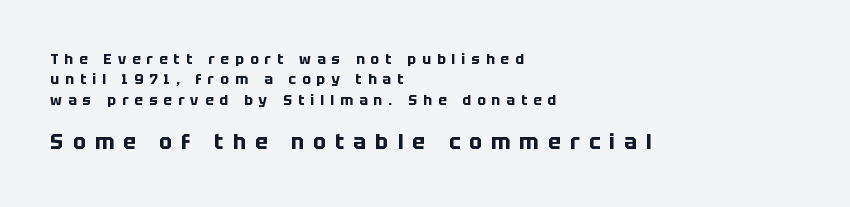
Bigger letters appear in the bottom chunk; the top chunk is reduced. A bare baseline throughout the passage. Line starts are locked; line ends wander. The specimen reads as upright at a glance.
